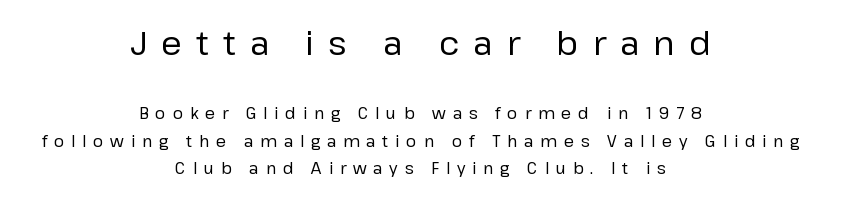
Q: Is the text bold? A: No.
Q: Is the text italic (slanted)? A: No, it is upright.
Q: Is the typeface a serif or a sans-serif typeface? A: Sans-serif.
Q: Is the text underlined? A: No.
Q: How is the paragraph aligned? A: Centered.
Q: Is the spacing between letters normal or unusually wide? A: Unusually wide.
Q: Is the spacing between lines tight, normal or loose? A: Normal.
Q: Which block of text is set in a larger size, the first (top) or the second (bottom)? A: The first (top) one.
Q: Width (condensed, normal, or wide)? A: Normal.
Q: Stroke contrast? A: Low.
Q: x-height? A: Medium.
Q: Monospaced? A: No.
